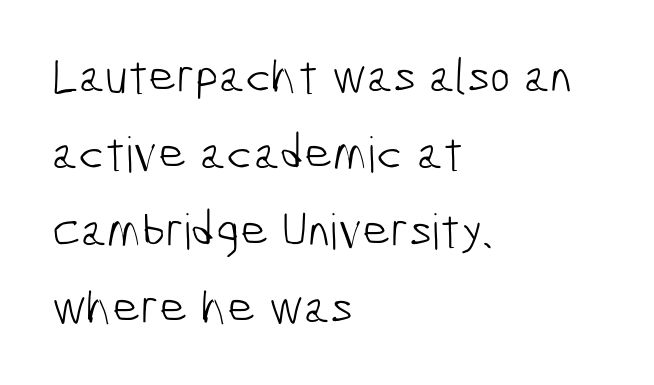
{"serif": "no", "bold": "no", "weight": "light", "width": "condensed", "stroke_contrast": "low", "x_height": "medium", "monospaced": "no", "underline": "no", "align": "left", "line_spacing": "normal", "line_spacing_ratio": 1.57, "letter_spacing": "normal", "letter_spacing_em": 0.0, "glyph_px": 49}
